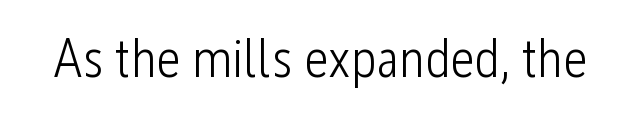
The image shows 54 px light, condensed sans-serif type, upright; set normal letter spacing, not underlined; low stroke contrast and a medium x-height.
